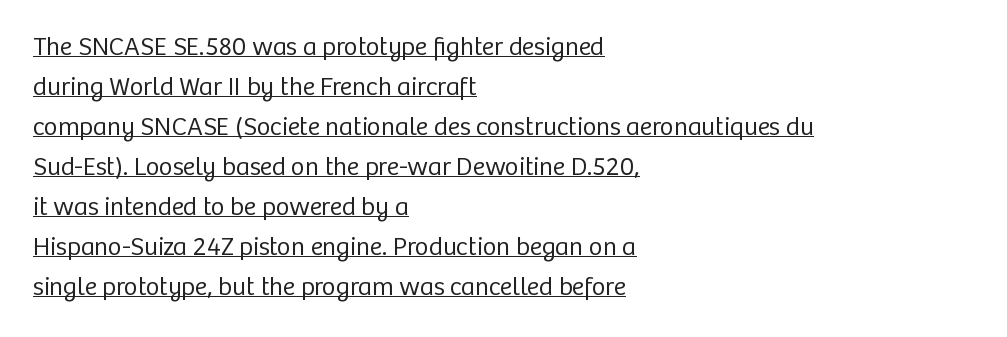
Q: Is the text bold? A: No.
Q: Is the text italic (slanted)? A: No, it is upright.
Q: Is the text underlined? A: Yes.
Q: How is the paragraph aligned? A: Left-aligned.
Q: Is the spacing between letters normal or unusually wide? A: Normal.
Q: Is the spacing between lines tight, normal or loose? A: Normal.
